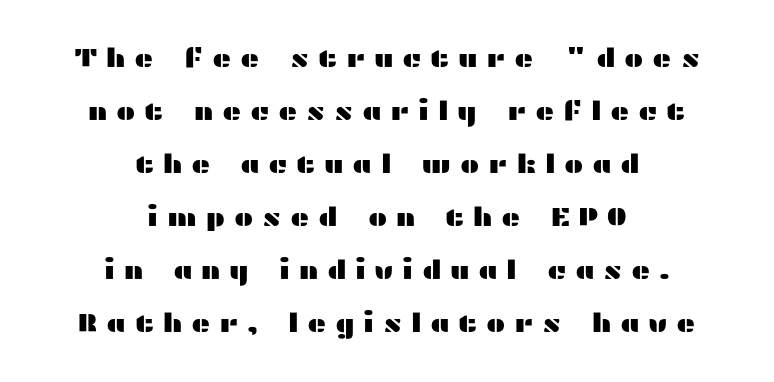
The image shows 26 px text type, upright; set centered, loose line spacing (2.04x), unusually wide letter spacing (+0.33 em), not underlined.
